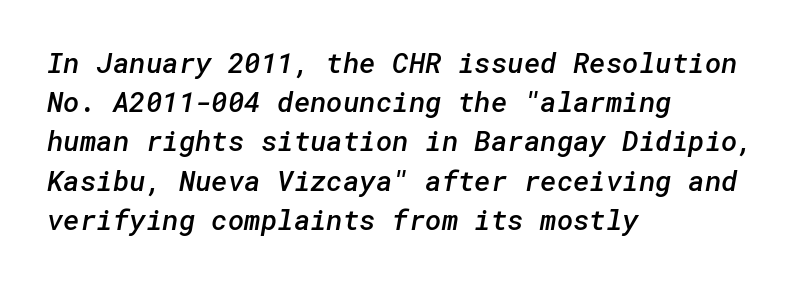
The image shows 28 px semibold sans-serif type; set left-aligned, normal line spacing (1.4x), normal letter spacing, not underlined; low stroke contrast and a medium x-height.
